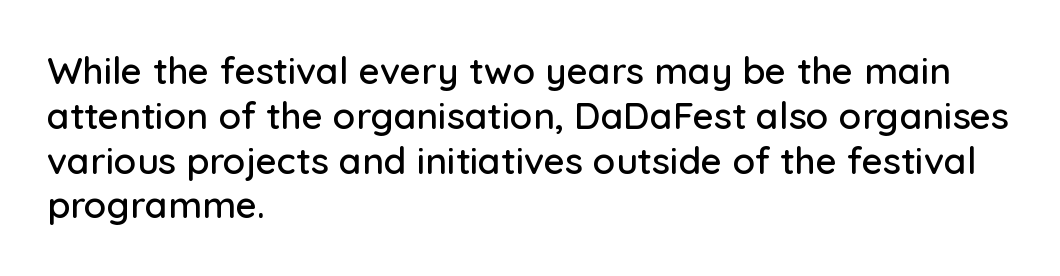
The image shows 37 px sans-serif type, upright; set left-aligned, line spacing 1.21x, normal letter spacing, not underlined; low stroke contrast and a medium x-height.
